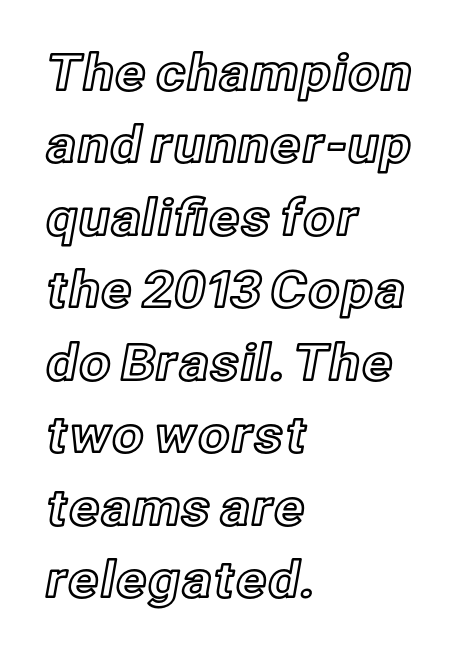
{"width": "normal", "x_height": "medium", "monospaced": "no", "underline": "no", "align": "left", "line_spacing": "normal", "line_spacing_ratio": 1.45, "letter_spacing": "normal", "letter_spacing_em": 0.0, "glyph_px": 50}
